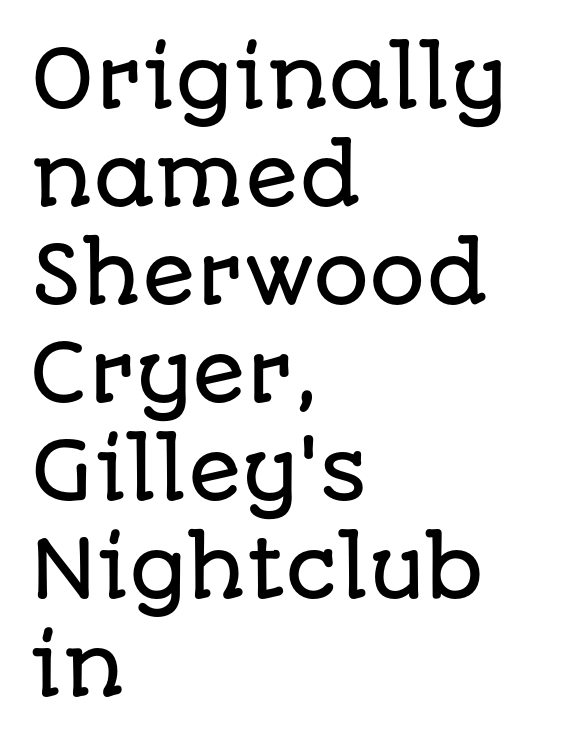
The image shows 79 px sans-serif type, upright; set left-aligned, line spacing 1.24x, normal letter spacing, not underlined; low stroke contrast and a large x-height.
